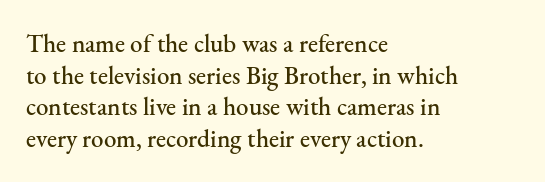
The image shows 25 px text type, upright; set left-aligned, normal line spacing (1.27x), normal letter spacing, not underlined.
